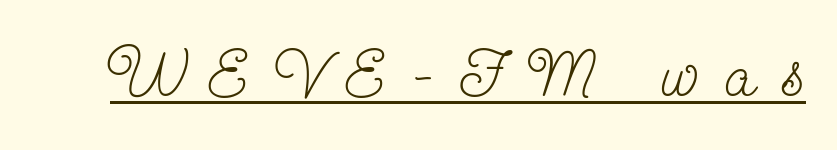
Q: Is the text bold? A: No.
Q: Is the text italic (slanted)? A: Yes.
Q: Is the typeface a serif or a sans-serif typeface? A: Serif.
Q: Is the text underlined? A: Yes.
Q: Is the spacing between letters normal or unusually wide? A: Unusually wide.
Q: Width (condensed, normal, or wide)? A: Condensed.
Q: Stroke contrast? A: Low.
Q: x-height? A: Small.
Q: Monospaced? A: No.
